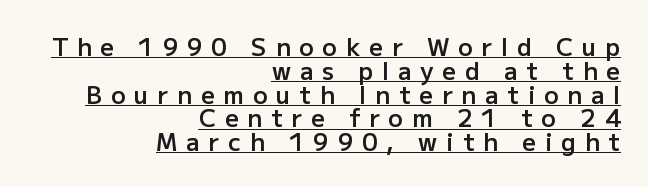
Rows of type sit shoulder to shoulder in the vertical direction. The passage shown is underscored from start to finish. Designer's note — italics off, roman on. The gaps between neighbouring characters are conspicuously large. Compared with an ordinary text face, these strokes are moderately heavier — a semibold. Is the block centered? No — it sits flush against the right margin.
